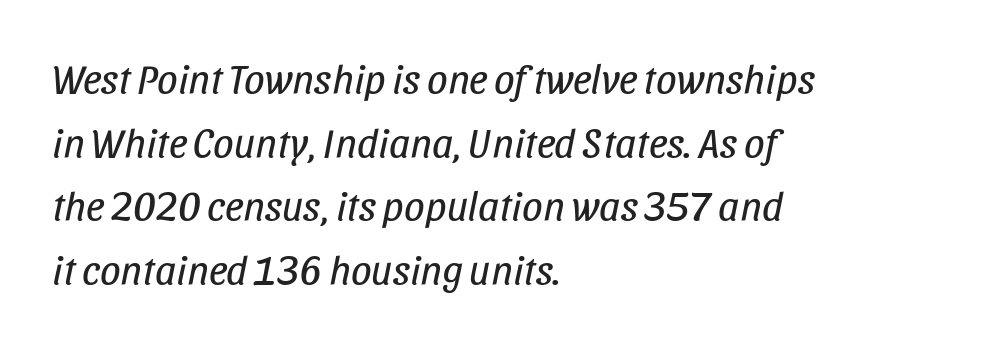
Q: Is the text bold? A: No.
Q: Is the text italic (slanted)? A: Yes, it leans right by about 11 degrees.
Q: Is the text underlined? A: No.
Q: How is the paragraph aligned? A: Left-aligned.
Q: Is the spacing between letters normal or unusually wide? A: Normal.
Q: Is the spacing between lines tight, normal or loose? A: Normal.
Q: Width (condensed, normal, or wide)? A: Condensed.
Q: Stroke contrast? A: Low.
Q: x-height? A: Large.
Q: Monospaced? A: No.
